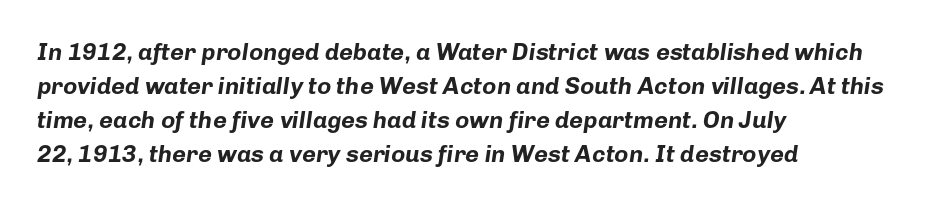
In terms of leading, this rendering sits right in the middle. Short and long lines alike share a common starting point at left. Summary of weight: heavy, a full bold. Check the space under the baseline: it is left empty. In terms of letterspacing, this is plain default setting.
